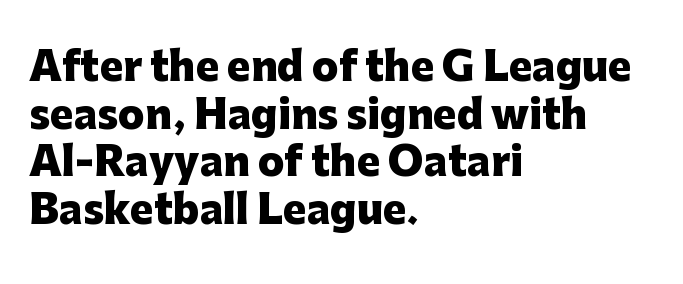
The image shows 39 px heavy sans-serif type, upright; set left-aligned, line spacing 1.22x, normal letter spacing, not underlined; low stroke contrast and a medium x-height.
